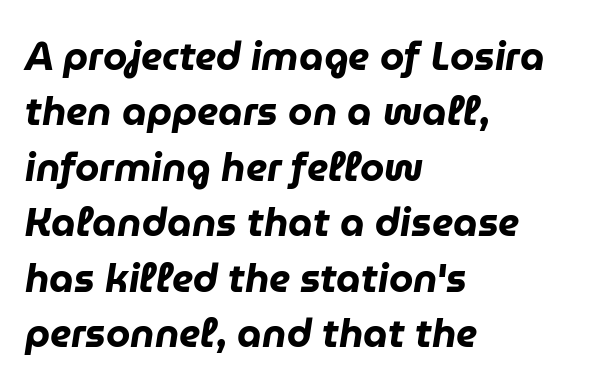
Q: Is the text bold? A: Yes.
Q: Is the text italic (slanted)? A: Yes, it leans right by about 9 degrees.
Q: Is the text underlined? A: No.
Q: How is the paragraph aligned? A: Left-aligned.
Q: Is the spacing between letters normal or unusually wide? A: Normal.
Q: Is the spacing between lines tight, normal or loose? A: Normal.
Q: Width (condensed, normal, or wide)? A: Normal.
Q: Stroke contrast? A: Low.
Q: x-height? A: Medium.
Q: Monospaced? A: No.
